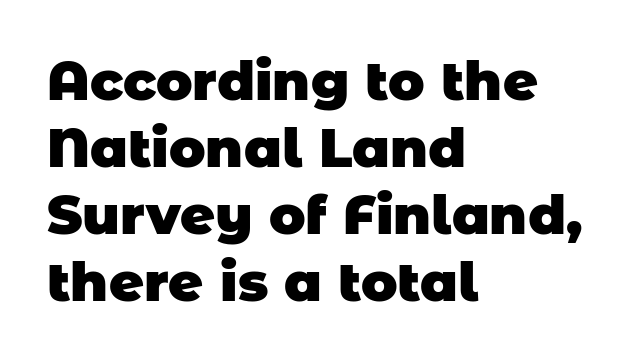
Q: Is the text bold? A: Yes.
Q: Is the typeface a serif or a sans-serif typeface? A: Sans-serif.
Q: Is the text underlined? A: No.
Q: How is the paragraph aligned? A: Left-aligned.
Q: Is the spacing between letters normal or unusually wide? A: Normal.
Q: Width (condensed, normal, or wide)? A: Normal.
Q: Stroke contrast? A: Low.
Q: x-height? A: Large.
Q: Monospaced? A: No.
